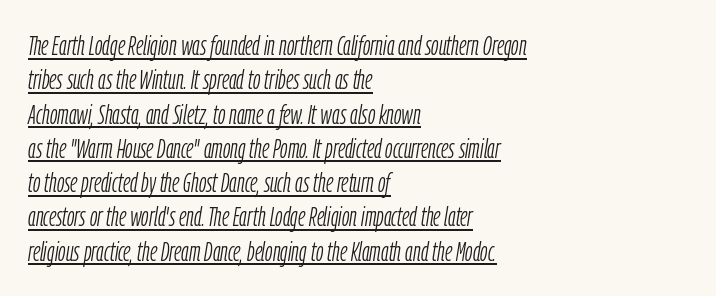
The image shows 27 px text type, italic (leaning right); set left-aligned, normal line spacing (1.27x), normal letter spacing, underlined.
